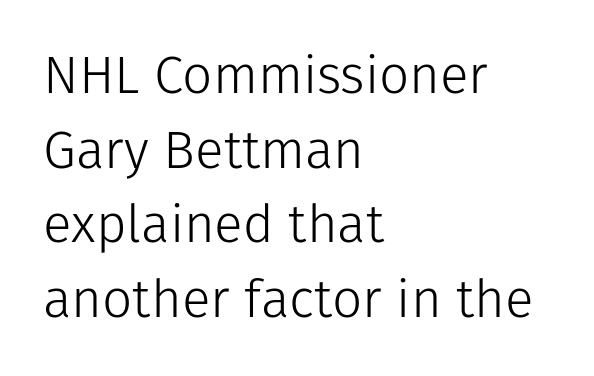
{"serif": "no", "italic": "no", "bold": "no", "weight": "light", "width": "normal", "stroke_contrast": "low", "x_height": "medium", "monospaced": "no", "underline": "no", "align": "left", "line_spacing": "normal", "line_spacing_ratio": 1.41, "letter_spacing": "normal", "letter_spacing_em": 0.0, "glyph_px": 53}
